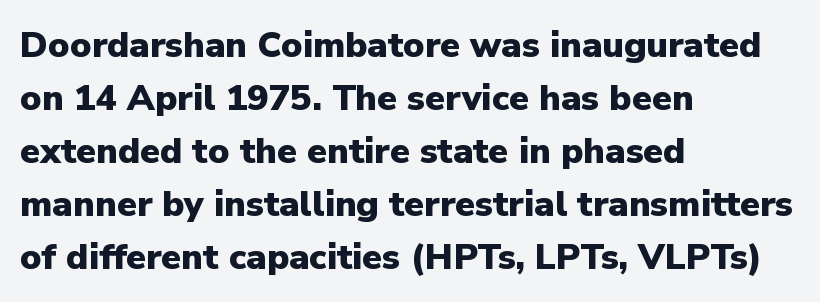
{"serif": "no", "italic": "no", "bold": "yes", "weight": "heavy", "width": "normal", "stroke_contrast": "low", "x_height": "medium", "monospaced": "no", "underline": "no", "align": "left", "line_spacing": "normal", "line_spacing_ratio": 1.47, "letter_spacing": "normal", "letter_spacing_em": 0.0, "glyph_px": 36}
